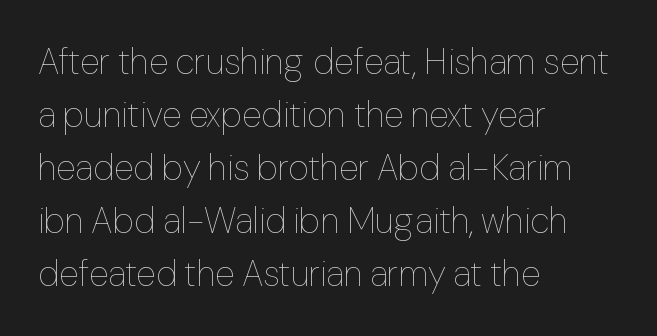
Q: Is the text bold? A: No.
Q: Is the text italic (slanted)? A: No, it is upright.
Q: Is the text underlined? A: No.
Q: How is the paragraph aligned? A: Left-aligned.
Q: Is the spacing between letters normal or unusually wide? A: Normal.
Q: Is the spacing between lines tight, normal or loose? A: Normal.
Q: Width (condensed, normal, or wide)? A: Normal.
Q: Stroke contrast? A: Low.
Q: x-height? A: Medium.
Q: Monospaced? A: No.
